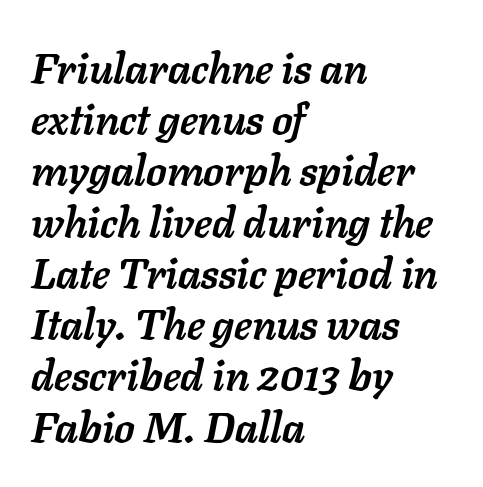
{"italic": "yes", "lean": "right", "slant_degrees": 11, "bold": "yes", "weight": "semibold", "width": "normal", "stroke_contrast": "low", "x_height": "medium", "monospaced": "no", "underline": "no", "align": "left", "line_spacing_ratio": 1.22, "letter_spacing": "normal", "letter_spacing_em": 0.0, "glyph_px": 42}
